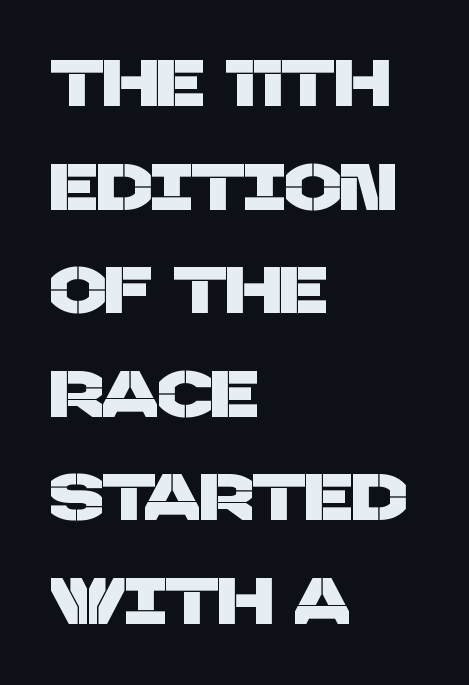
Q: Is the typeface a serif or a sans-serif typeface? A: Sans-serif.
Q: Is the text underlined? A: No.
Q: How is the paragraph aligned? A: Left-aligned.
Q: Is the spacing between letters normal or unusually wide? A: Normal.
Q: Is the spacing between lines tight, normal or loose? A: Normal.
Q: Width (condensed, normal, or wide)? A: Normal.
Q: Stroke contrast? A: Low.
Q: x-height? A: Large.
Q: Monospaced? A: No.
